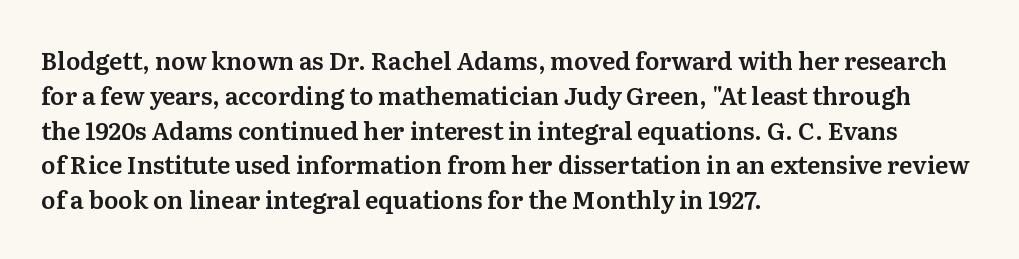
Q: Is the text italic (slanted)? A: No, it is upright.
Q: Is the text underlined? A: No.
Q: How is the paragraph aligned? A: Left-aligned.
Q: Is the spacing between letters normal or unusually wide? A: Normal.
Q: Is the spacing between lines tight, normal or loose? A: Normal.
